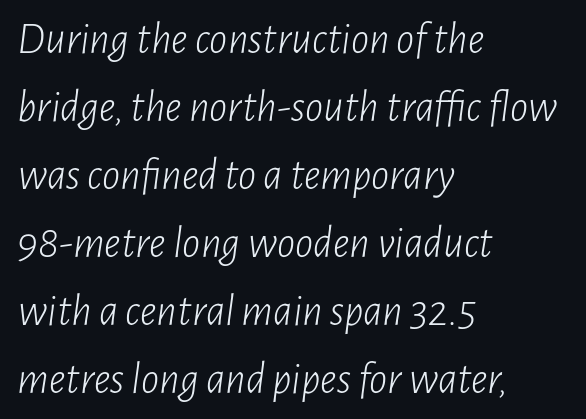
What stands out about the letter spacing? Nothing — it is the standard amount. Successive baselines arrive at the customary interval. Varying glyph widths throughout — classic text-font behaviour. The ragged edge is on the right, which tells us the setting is flush left. The space directly below the letters is spotless.
